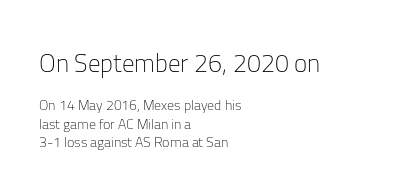
Note: larger setting up top, smaller setting below. Default kerning and tracking; the words read as compact shapes. Ordinary non-slanted type is in use. The glyphs are unaccompanied by any horizontal stroke below them. All the whitespace from short lines collects on the right.
